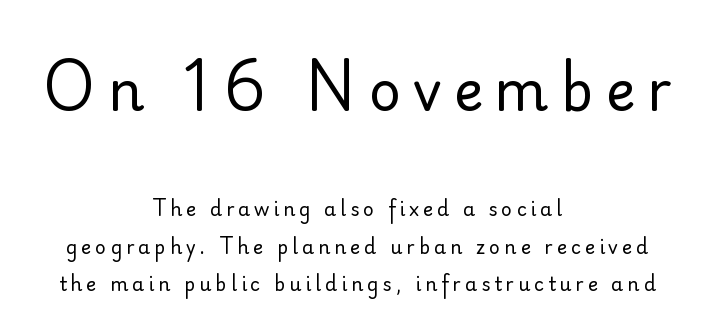
The image shows 56 px regular-weight sans-serif type, upright; set centered, loose line spacing (1.97x), unusually wide letter spacing (+0.21 em), not underlined; the first (top) block is 2.95x larger; low stroke contrast and a small x-height.
